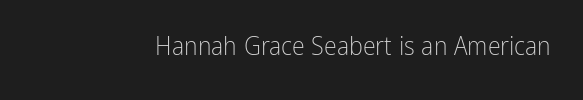
{"italic": "no", "bold": "no", "underline": "no", "letter_spacing": "normal", "letter_spacing_em": 0.0, "glyph_px": 26}
